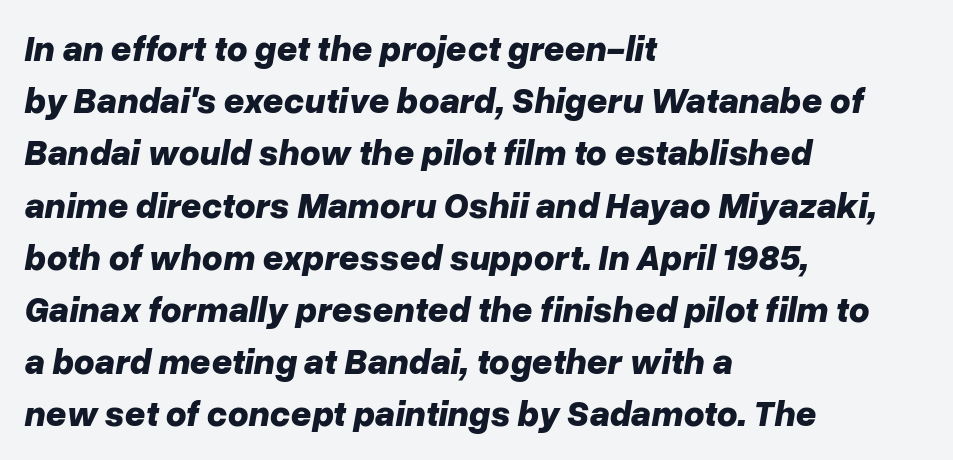
Q: Is the text bold? A: Yes.
Q: Is the text italic (slanted)? A: Yes, it leans right by about 10 degrees.
Q: Is the text underlined? A: No.
Q: How is the paragraph aligned? A: Left-aligned.
Q: Is the spacing between letters normal or unusually wide? A: Normal.
Q: Is the spacing between lines tight, normal or loose? A: Normal.
Q: Width (condensed, normal, or wide)? A: Normal.
Q: Stroke contrast? A: Low.
Q: x-height? A: Medium.
Q: Monospaced? A: No.
